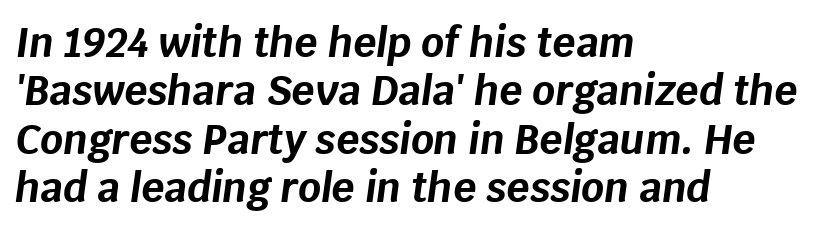
Q: Is the text bold? A: Yes.
Q: Is the text italic (slanted)? A: Yes, it leans right by about 8 degrees.
Q: Is the text underlined? A: No.
Q: How is the paragraph aligned? A: Left-aligned.
Q: Is the spacing between letters normal or unusually wide? A: Normal.
Q: Width (condensed, normal, or wide)? A: Normal.
Q: Stroke contrast? A: Low.
Q: x-height? A: Large.
Q: Monospaced? A: No.
